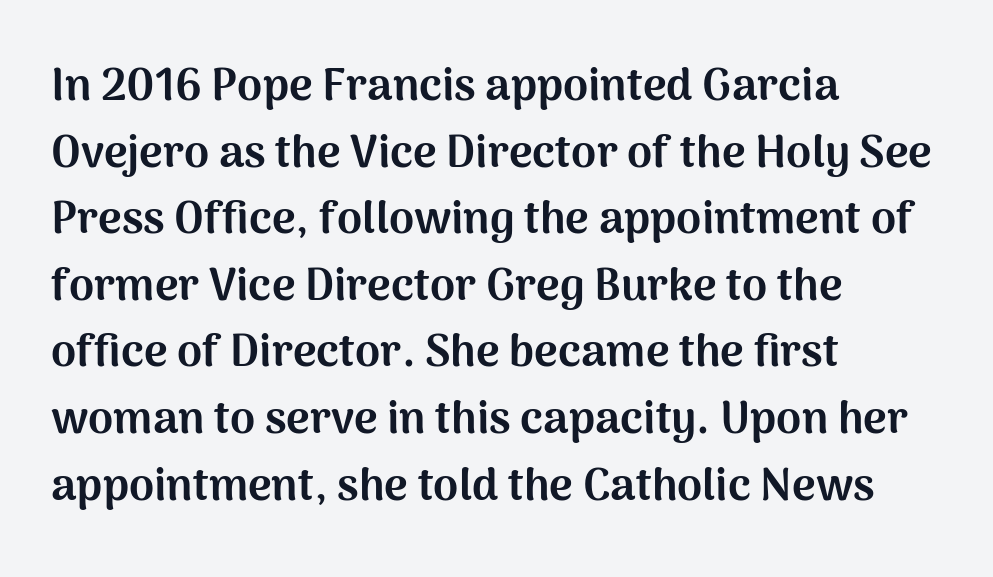
The image shows 45 px bold sans-serif type, upright; set left-aligned, normal line spacing (1.48x), normal letter spacing, not underlined; medium stroke contrast and a medium x-height.
